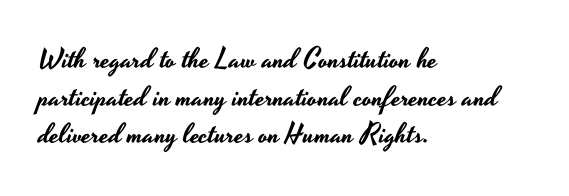
The image shows 28 px wide sans-serif type; set left-aligned, normal line spacing (1.34x), normal letter spacing, not underlined; low stroke contrast and a small x-height.
